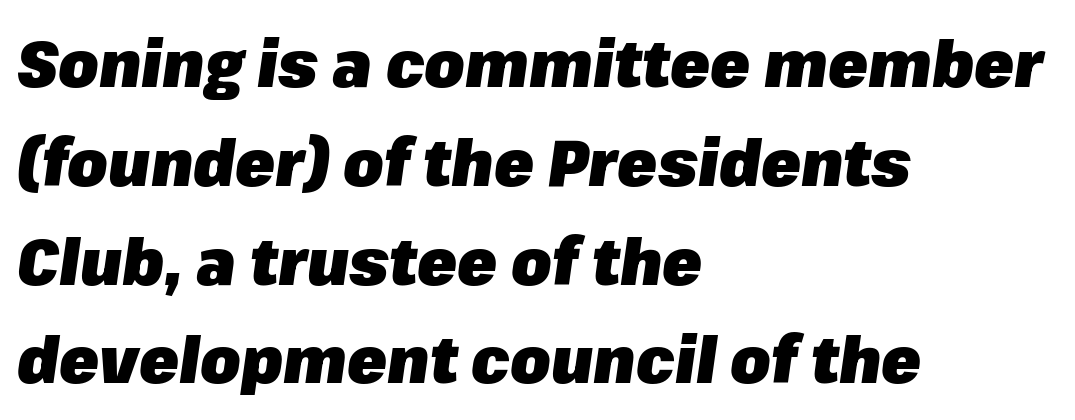
{"italic": "yes", "lean": "right", "slant_degrees": 8, "bold": "yes", "weight": "heavy", "width": "normal", "stroke_contrast": "low", "x_height": "medium", "monospaced": "no", "underline": "no", "align": "left", "line_spacing": "normal", "line_spacing_ratio": 1.52, "letter_spacing": "normal", "letter_spacing_em": 0.0, "glyph_px": 65}
